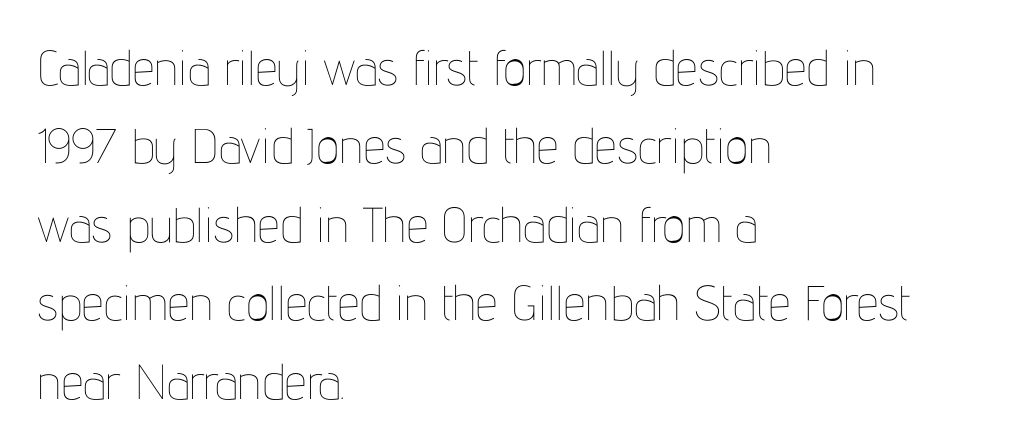
The image shows 49 px thin, condensed type, upright; set left-aligned, normal line spacing (1.6x), normal letter spacing, not underlined; low stroke contrast and a medium x-height.
